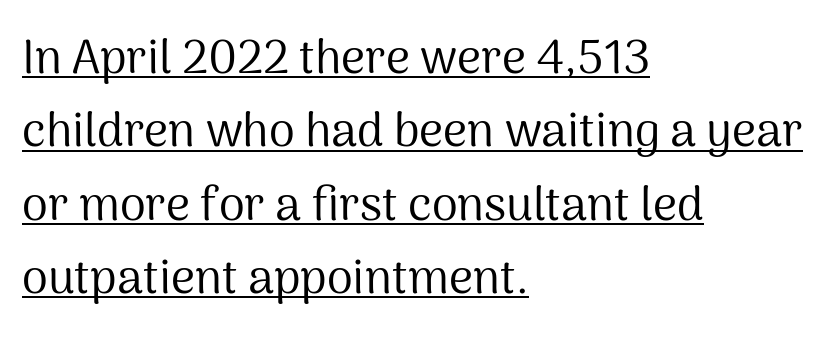
Q: Is the text bold? A: No.
Q: Is the text italic (slanted)? A: No, it is upright.
Q: Is the typeface a serif or a sans-serif typeface? A: Sans-serif.
Q: Is the text underlined? A: Yes.
Q: How is the paragraph aligned? A: Left-aligned.
Q: Is the spacing between letters normal or unusually wide? A: Normal.
Q: Is the spacing between lines tight, normal or loose? A: Normal.
Q: Width (condensed, normal, or wide)? A: Normal.
Q: Stroke contrast? A: Medium.
Q: x-height? A: Medium.
Q: Monospaced? A: No.
